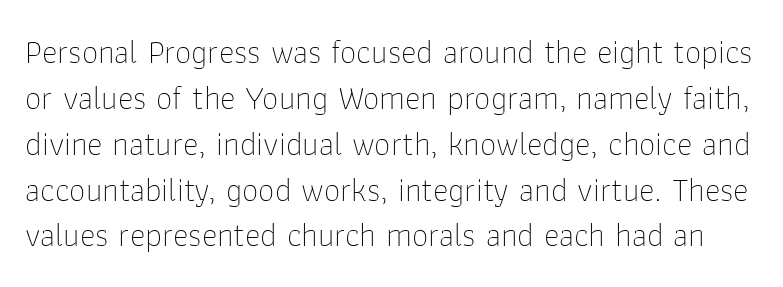
Note the varied advance widths — an 'i' is clearly narrower than an 'm'. Nothing heavy about these letters — not bold at all. Glyph-to-glyph distance matches everyday printed text. Is there any slant? The stems are plumb. The typeface chosen for these lines omits serifs. Glance below the letters and you will spot only blank space.
